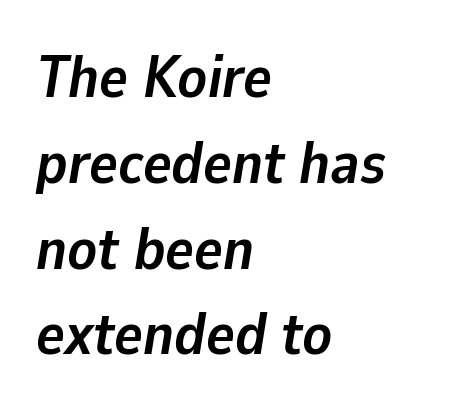
Q: Is the text bold? A: Yes.
Q: Is the text italic (slanted)? A: Yes, it leans right by about 9 degrees.
Q: Is the text underlined? A: No.
Q: How is the paragraph aligned? A: Left-aligned.
Q: Is the spacing between letters normal or unusually wide? A: Normal.
Q: Is the spacing between lines tight, normal or loose? A: Normal.
Q: Width (condensed, normal, or wide)? A: Normal.
Q: Stroke contrast? A: Low.
Q: x-height? A: Medium.
Q: Monospaced? A: No.
